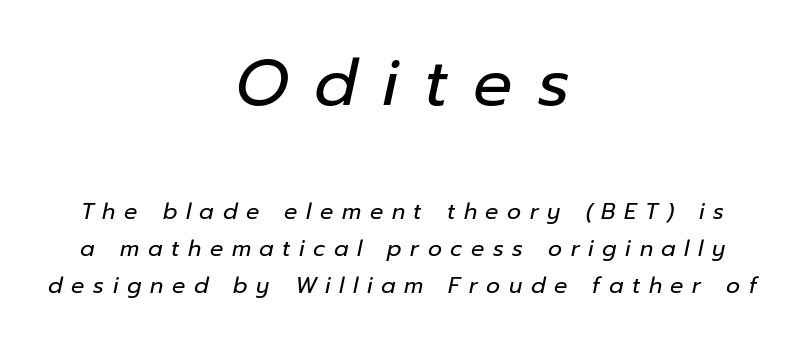
Top chunk: large. Bottom chunk: small. A light-to-regular cut is what we see here. Letter spacing: wide. The space directly below the letters is spotless. The letters are slanted; this is an italic face.
